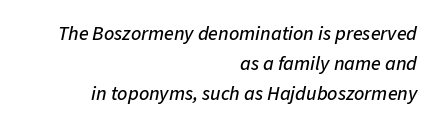
The image shows 20 px text type, italic (leaning right); set right-aligned, normal line spacing (1.51x), normal letter spacing, not underlined.
